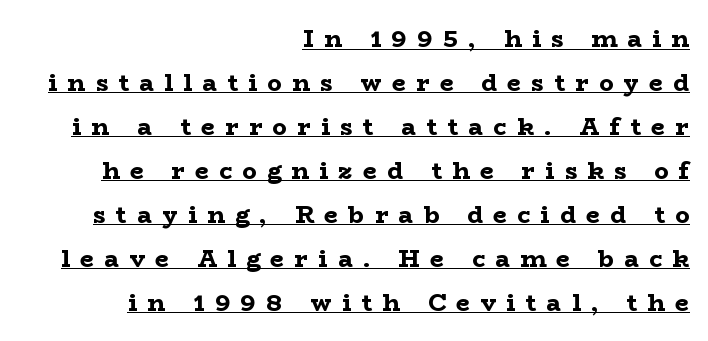
{"italic": "no", "bold": "yes", "underline": "yes", "align": "right", "line_spacing_ratio": 1.83, "letter_spacing": "wide", "letter_spacing_em": 0.43, "glyph_px": 24}
